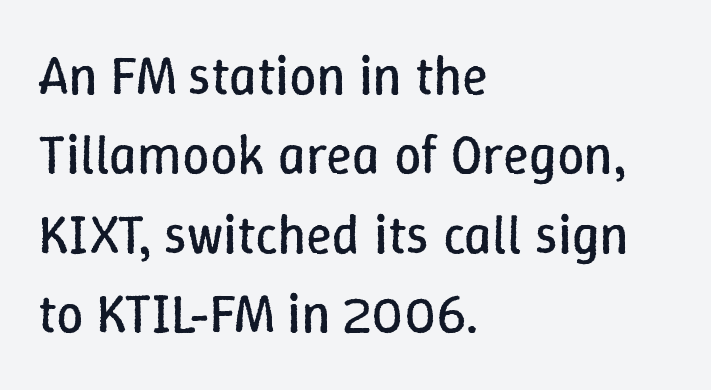
{"italic": "no", "bold": "no", "weight": "regular", "width": "normal", "stroke_contrast": "low", "x_height": "medium", "monospaced": "no", "underline": "no", "align": "left", "line_spacing": "normal", "line_spacing_ratio": 1.47, "letter_spacing": "normal", "letter_spacing_em": 0.0, "glyph_px": 54}
